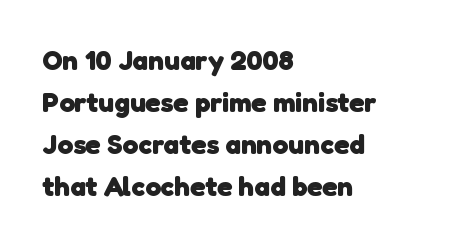
Q: Is the text bold? A: Yes.
Q: Is the typeface a serif or a sans-serif typeface? A: Sans-serif.
Q: Is the text underlined? A: No.
Q: How is the paragraph aligned? A: Left-aligned.
Q: Is the spacing between letters normal or unusually wide? A: Normal.
Q: Is the spacing between lines tight, normal or loose? A: Normal.
Q: Width (condensed, normal, or wide)? A: Normal.
Q: Stroke contrast? A: Low.
Q: x-height? A: Medium.
Q: Monospaced? A: No.
